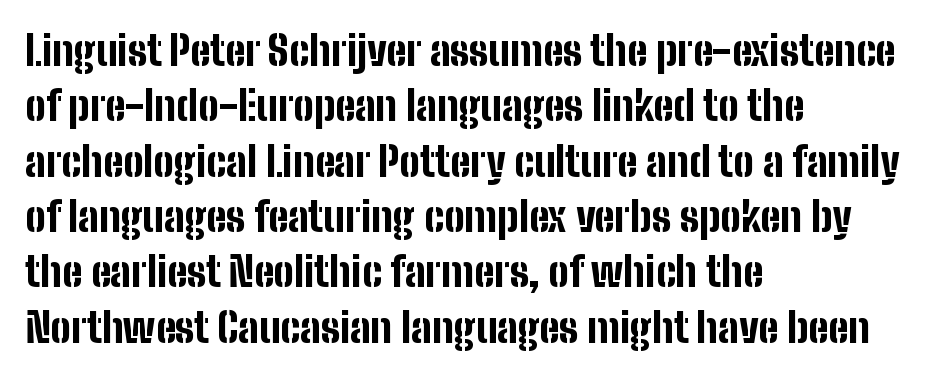
As a designer I'd log this as weight 700, bold. Do the letters lean? They stand straight. The letters sit at their default tracking, neither squeezed nor spread. The rendering uses a moderate line-height, typical for paragraphs.
